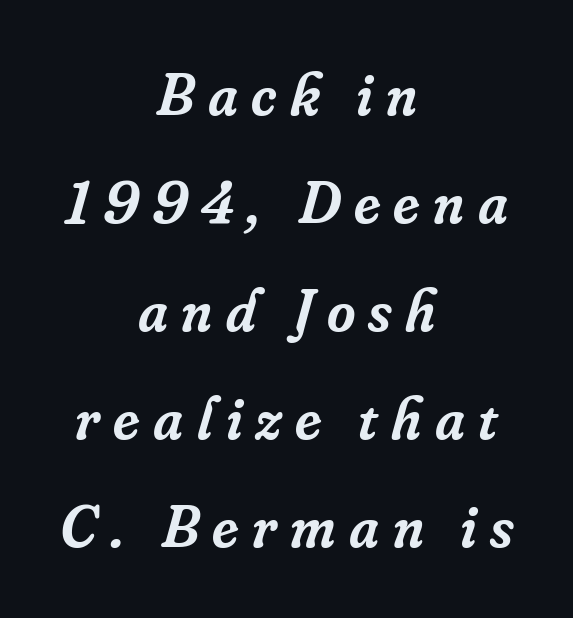
{"serif": "yes", "italic": "yes", "lean": "right", "slant_degrees": 16, "bold": "semi", "weight": "semibold", "width": "normal", "stroke_contrast": "low", "x_height": "small", "monospaced": "no", "underline": "no", "align": "center", "line_spacing_ratio": 1.77, "letter_spacing": "wide", "letter_spacing_em": 0.22, "glyph_px": 61}
